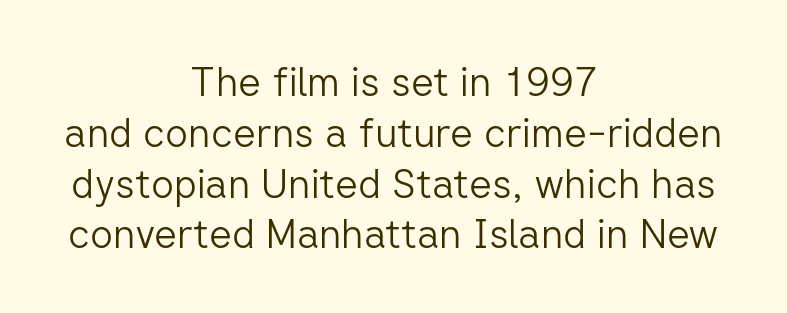
The image shows 40 px light sans-serif type, upright; set centered, normal line spacing (1.27x), normal letter spacing, not underlined; low stroke contrast and a medium x-height.
